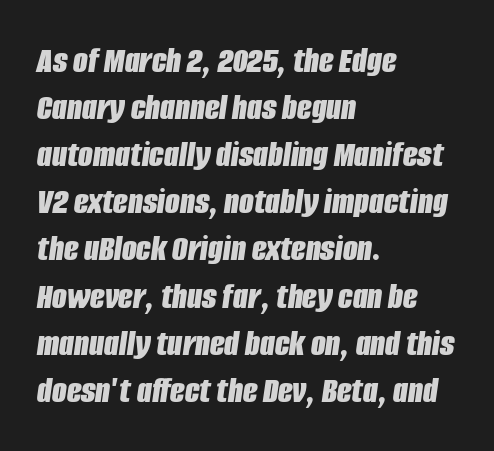
Caption: bold face, heavy strokes. The paragraph shown leans on its left margin. A typesetter would mark this as italic. Honestly, there is no underline to notice here at all. Looks like regular typesetting: each glyph gets only the width it needs.
